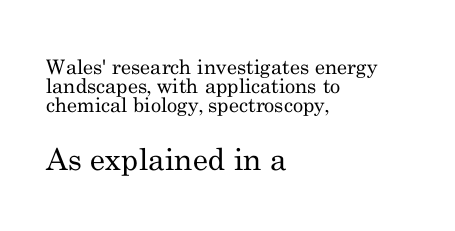
The image shows 30 px regular-weight serif type, upright; set left-aligned, tight line spacing (0.96x), normal letter spacing, not underlined; the second (bottom) block is 1.5x larger; medium stroke contrast and a small x-height.
